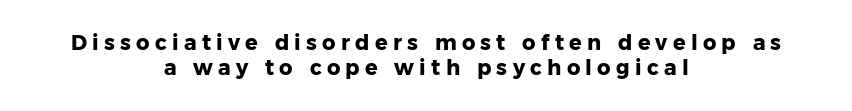
{"italic": "no", "bold": "yes", "underline": "no", "align": "center", "line_spacing_ratio": 1.21, "letter_spacing": "wide", "letter_spacing_em": 0.25, "glyph_px": 21}
